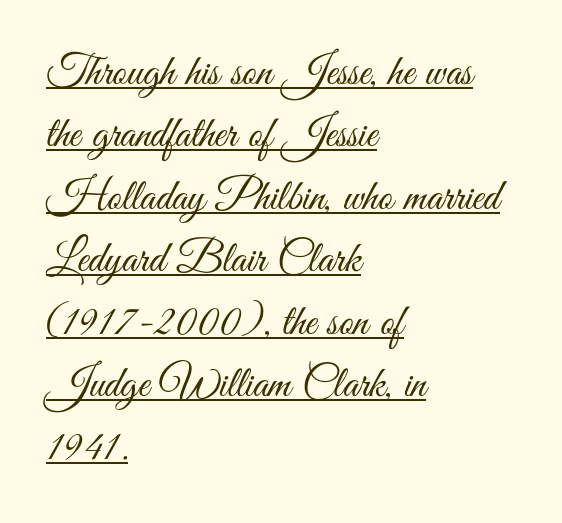
{"serif": "no", "bold": "no", "weight": "light", "width": "condensed", "stroke_contrast": "medium", "x_height": "small", "monospaced": "no", "underline": "yes", "align": "left", "line_spacing": "normal", "line_spacing_ratio": 1.42, "letter_spacing": "normal", "letter_spacing_em": 0.0, "glyph_px": 44}
